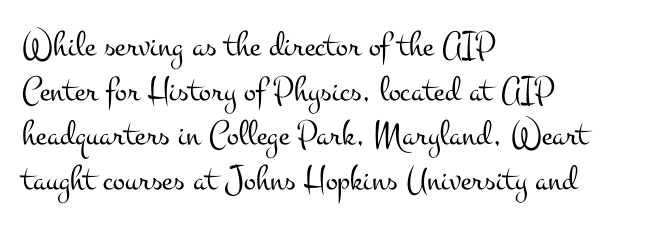
{"serif": "yes", "bold": "no", "weight": "light", "width": "wide", "stroke_contrast": "medium", "x_height": "small", "monospaced": "no", "underline": "no", "align": "left", "line_spacing_ratio": 1.24, "letter_spacing": "normal", "letter_spacing_em": 0.0, "glyph_px": 36}
